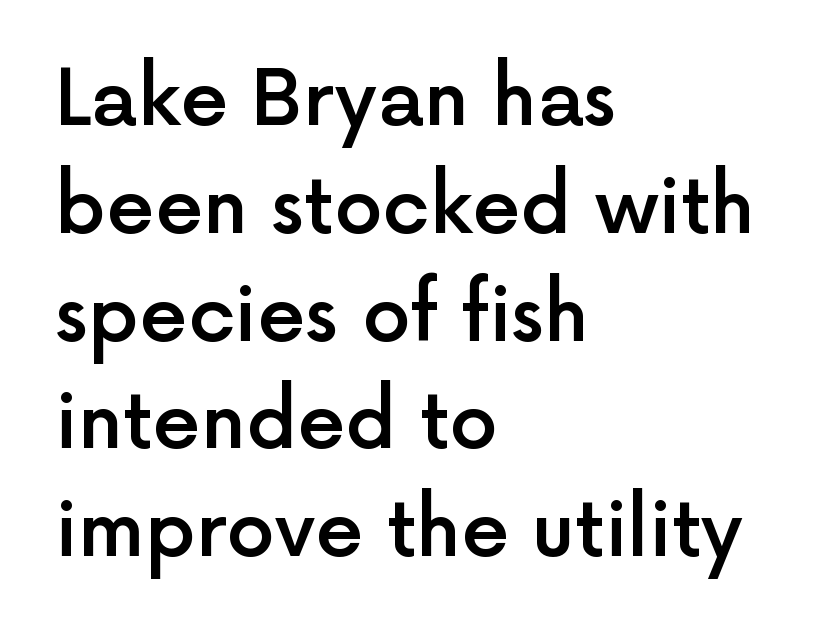
Glyph-to-glyph distance matches everyday printed text. A typesetter would call this proportional, since set widths differ per character. This is the regular roman posture of the typeface. Classification — sans serif. The rendering uses a moderate line-height, typical for paragraphs. Descender tails drop into unmarked territory.
